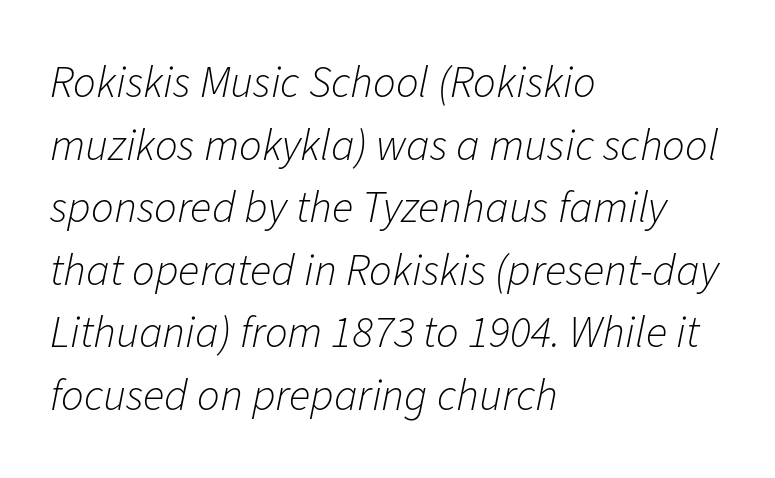
Q: Is the text bold? A: No.
Q: Is the text italic (slanted)? A: Yes, it leans right by about 11 degrees.
Q: Is the text underlined? A: No.
Q: How is the paragraph aligned? A: Left-aligned.
Q: Is the spacing between letters normal or unusually wide? A: Normal.
Q: Is the spacing between lines tight, normal or loose? A: Normal.
Q: Width (condensed, normal, or wide)? A: Normal.
Q: Stroke contrast? A: Low.
Q: x-height? A: Medium.
Q: Monospaced? A: No.
